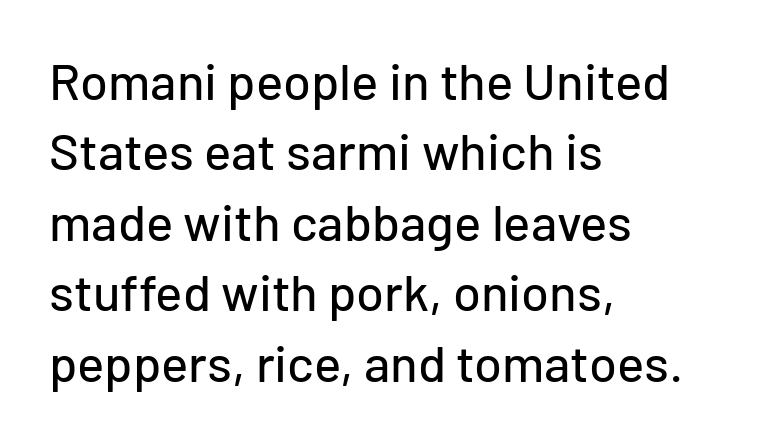
{"serif": "no", "italic": "no", "width": "normal", "stroke_contrast": "low", "x_height": "medium", "monospaced": "no", "underline": "no", "align": "left", "line_spacing": "normal", "line_spacing_ratio": 1.38, "letter_spacing": "normal", "letter_spacing_em": 0.0, "glyph_px": 51}
